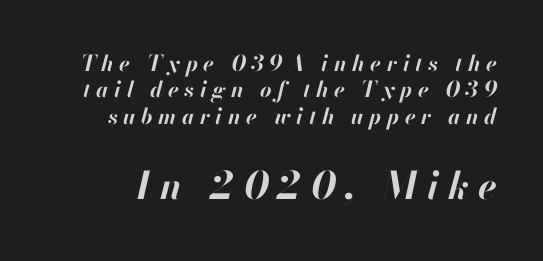
{"italic": "yes", "lean": "right", "slant_degrees": 13, "bold": "yes", "weight": "bold", "width": "normal", "stroke_contrast": "high", "x_height": "small", "monospaced": "no", "underline": "no", "line_spacing_ratio": 1.2, "letter_spacing": "wide", "letter_spacing_em": 0.25, "larger_block": "second", "size_ratio": 1.73, "glyph_px": 38}
